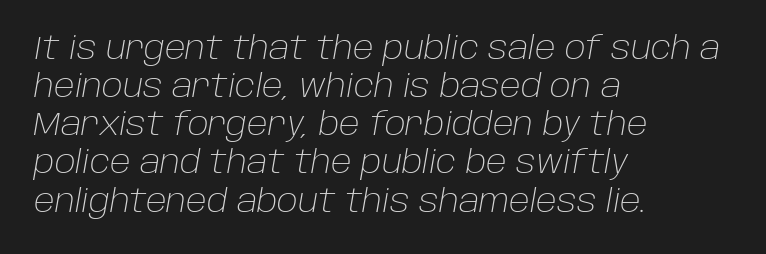
Underline: absent. Stems here are at most as thick as an everyday book face. Emphasis-style slanted type is in use. This sample has the flowing, uneven cadence of proportional lettering. Caption: standard tracking, unaltered. The ragged edge is on the right, which tells us the setting is flush left.
